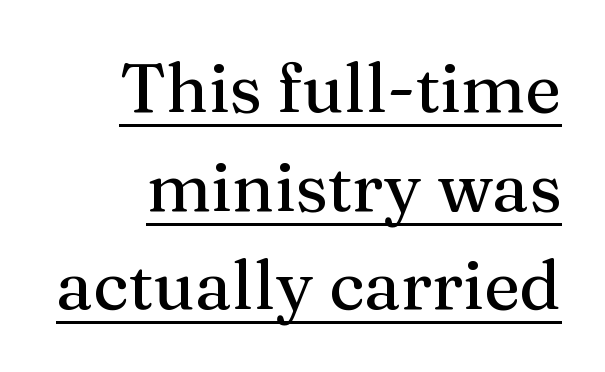
Q: Is the text italic (slanted)? A: No, it is upright.
Q: Is the typeface a serif or a sans-serif typeface? A: Serif.
Q: Is the text underlined? A: Yes.
Q: Is the spacing between letters normal or unusually wide? A: Normal.
Q: Is the spacing between lines tight, normal or loose? A: Normal.
Q: Width (condensed, normal, or wide)? A: Normal.
Q: Stroke contrast? A: Medium.
Q: x-height? A: Medium.
Q: Monospaced? A: No.
